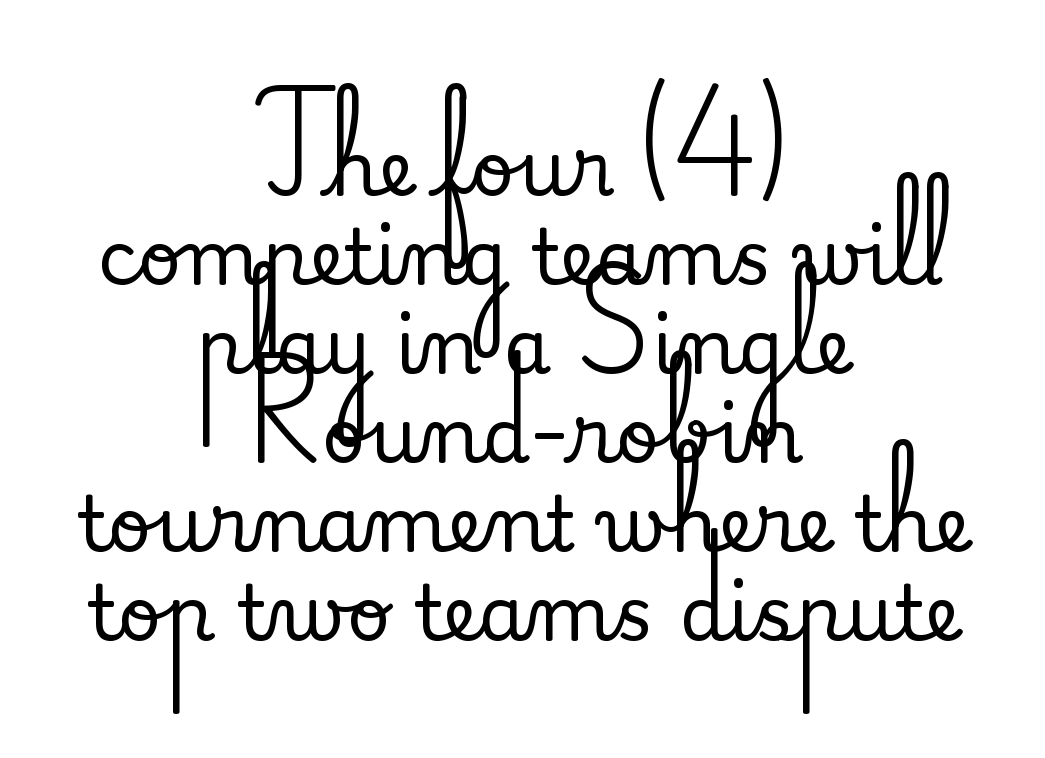
Q: Is the text italic (slanted)? A: No, it is upright.
Q: Is the typeface a serif or a sans-serif typeface? A: Serif.
Q: Is the text underlined? A: No.
Q: How is the paragraph aligned? A: Centered.
Q: Is the spacing between letters normal or unusually wide? A: Normal.
Q: Width (condensed, normal, or wide)? A: Normal.
Q: Stroke contrast? A: Medium.
Q: x-height? A: Small.
Q: Monospaced? A: No.
